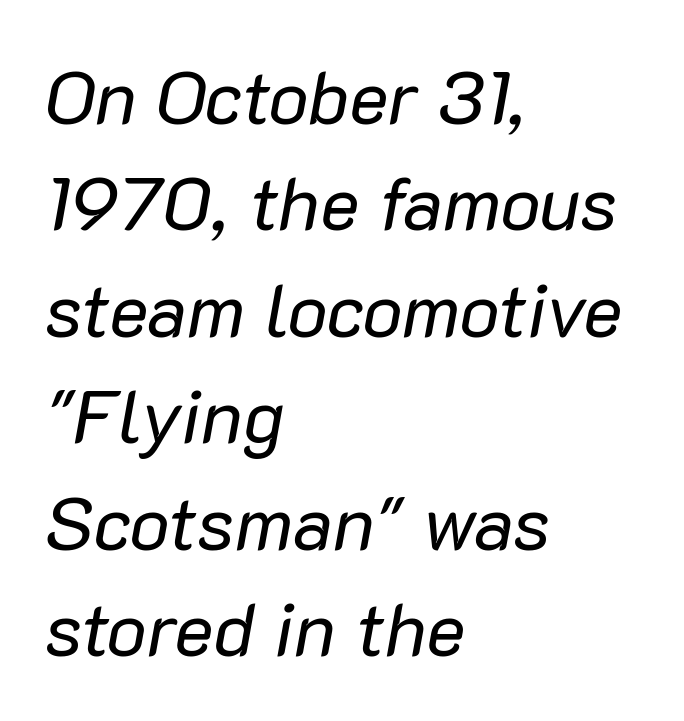
Q: Is the text bold? A: No.
Q: Is the text italic (slanted)? A: Yes, it leans right by about 10 degrees.
Q: Is the text underlined? A: No.
Q: How is the paragraph aligned? A: Left-aligned.
Q: Is the spacing between letters normal or unusually wide? A: Normal.
Q: Is the spacing between lines tight, normal or loose? A: Normal.
Q: Width (condensed, normal, or wide)? A: Normal.
Q: Stroke contrast? A: Low.
Q: x-height? A: Medium.
Q: Monospaced? A: No.
